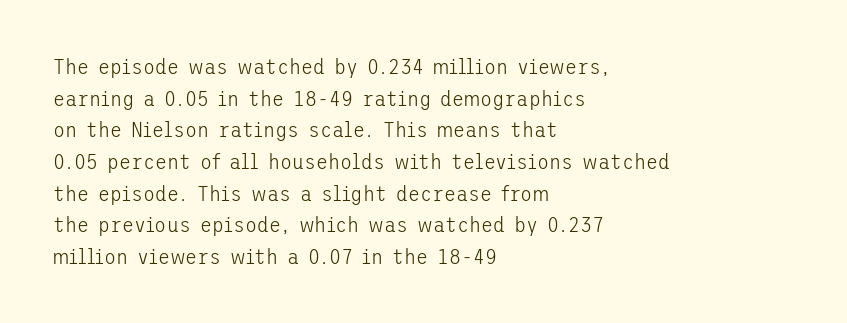
Q: Is the text bold? A: No.
Q: Is the text italic (slanted)? A: No, it is upright.
Q: Is the text underlined? A: No.
Q: How is the paragraph aligned? A: Left-aligned.
Q: Is the spacing between letters normal or unusually wide? A: Normal.
Q: Is the spacing between lines tight, normal or loose? A: Normal.
